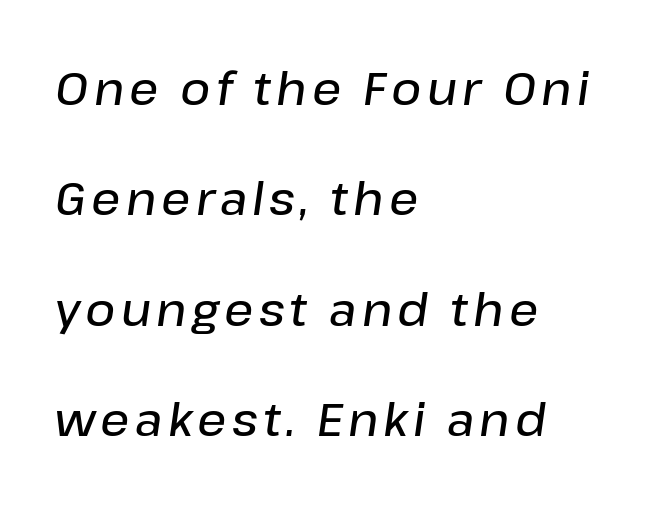
The image shows 46 px semibold type, italic (leaning right); set left-aligned, loose line spacing (2.4x), not underlined; low stroke contrast and a medium x-height.
